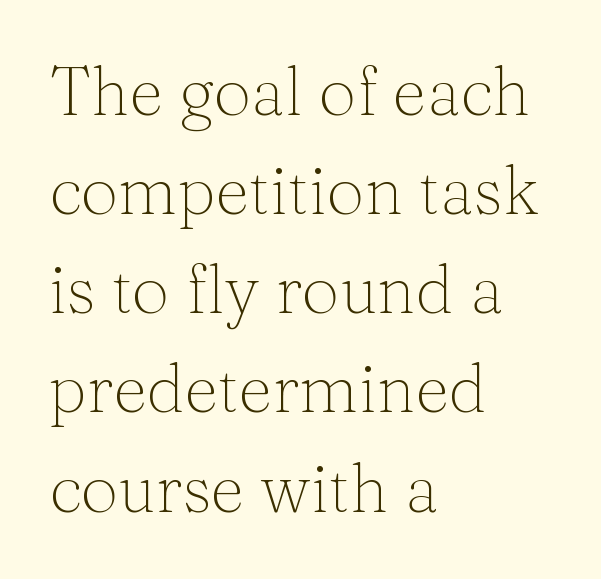
Q: Is the text bold? A: No.
Q: Is the text italic (slanted)? A: No, it is upright.
Q: Is the typeface a serif or a sans-serif typeface? A: Serif.
Q: Is the text underlined? A: No.
Q: How is the paragraph aligned? A: Left-aligned.
Q: Is the spacing between letters normal or unusually wide? A: Normal.
Q: Is the spacing between lines tight, normal or loose? A: Normal.
Q: Width (condensed, normal, or wide)? A: Normal.
Q: Stroke contrast? A: Medium.
Q: x-height? A: Medium.
Q: Monospaced? A: No.
